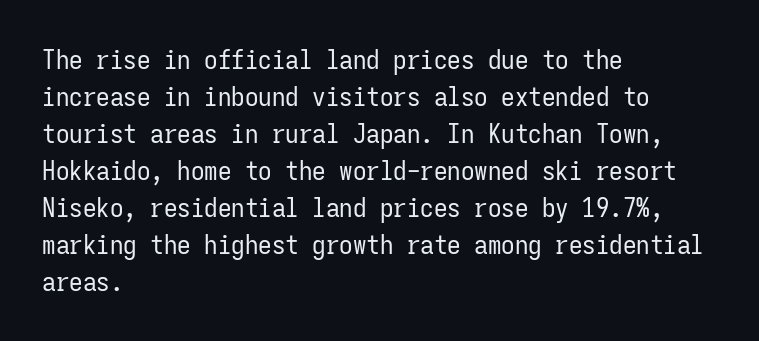
{"italic": "no", "bold": "no", "underline": "no", "align": "left", "line_spacing": "normal", "line_spacing_ratio": 1.37, "letter_spacing": "normal", "letter_spacing_em": 0.0, "glyph_px": 27}
